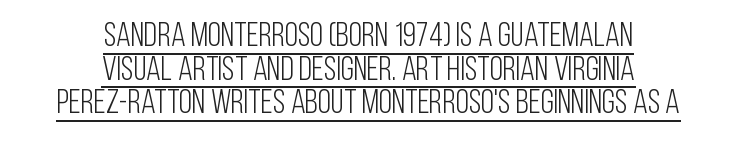
The image shows 34 px light, condensed sans-serif type, upright; set centered, tight line spacing (0.99x), normal letter spacing, underlined; low stroke contrast and a large x-height.
